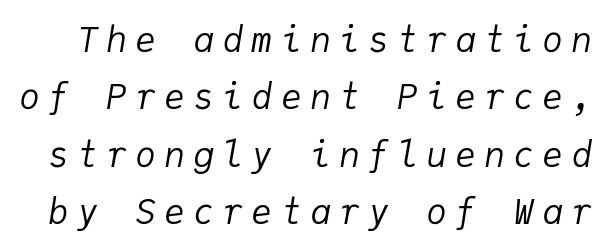
{"italic": "yes", "lean": "right", "slant_degrees": 9, "bold": "no", "weight": "regular", "width": "normal", "stroke_contrast": "low", "x_height": "medium", "monospaced": "yes", "underline": "no", "line_spacing": "normal", "line_spacing_ratio": 1.64, "letter_spacing": "wide", "letter_spacing_em": 0.23, "glyph_px": 35}
